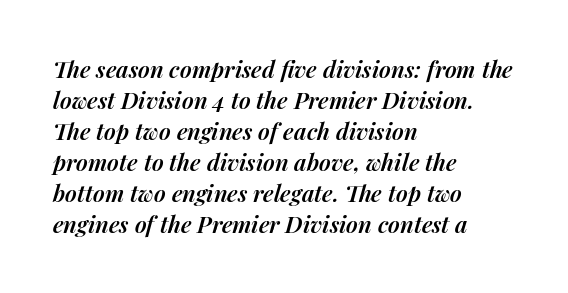
{"italic": "yes", "lean": "right", "slant_degrees": 14, "bold": "semi", "underline": "no", "align": "left", "line_spacing": "normal", "line_spacing_ratio": 1.35, "letter_spacing": "normal", "letter_spacing_em": 0.0, "glyph_px": 23}
